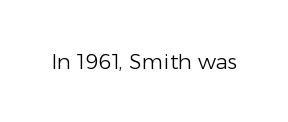
The image shows 21 px text type, upright; set normal letter spacing, not underlined.
